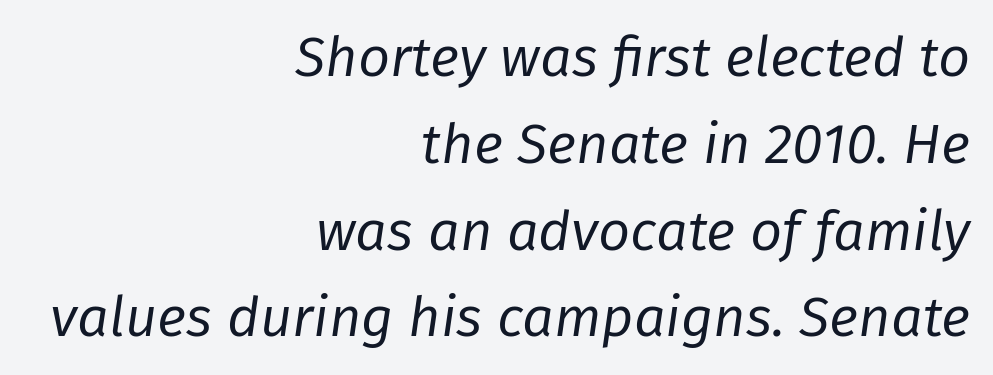
{"italic": "yes", "lean": "right", "slant_degrees": 8, "bold": "no", "weight": "regular", "width": "normal", "stroke_contrast": "low", "x_height": "medium", "monospaced": "no", "underline": "no", "align": "right", "line_spacing": "normal", "line_spacing_ratio": 1.55, "letter_spacing": "normal", "letter_spacing_em": 0.0, "glyph_px": 56}
